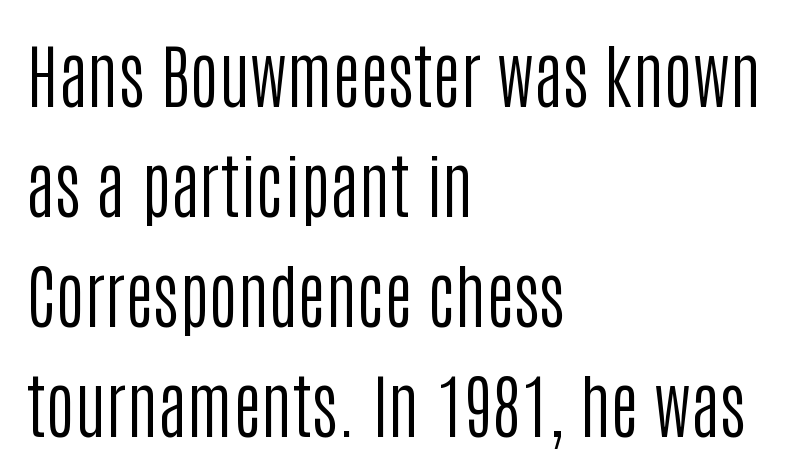
{"serif": "no", "italic": "no", "bold": "no", "weight": "regular", "width": "condensed", "stroke_contrast": "low", "x_height": "large", "monospaced": "no", "underline": "no", "align": "left", "line_spacing": "normal", "line_spacing_ratio": 1.57, "letter_spacing": "normal", "letter_spacing_em": 0.0, "glyph_px": 70}
